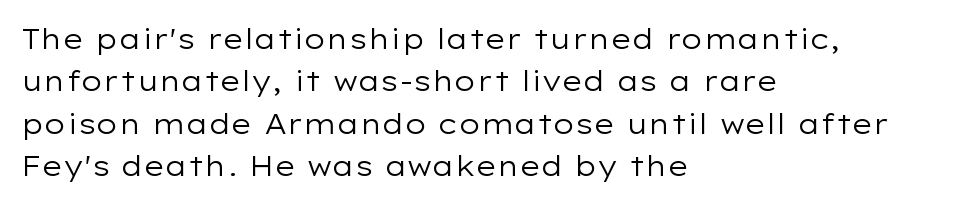
A roman cut, with each character standing at attention. Lines of text with bare space underneath. A typesetter would call this zero additional tracking. The typesetter chose a ragged-right arrangement here. Grotesque or geometric, the face here clearly has no serifs. Baseline-to-baseline distance is the conventional proportion of letter height.
